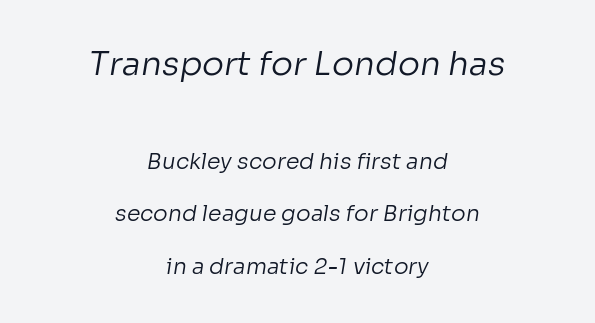
Q: Is the text bold? A: No.
Q: Is the typeface a serif or a sans-serif typeface? A: Sans-serif.
Q: Is the text underlined? A: No.
Q: How is the paragraph aligned? A: Centered.
Q: Is the spacing between letters normal or unusually wide? A: Normal.
Q: Is the spacing between lines tight, normal or loose? A: Loose.
Q: Which block of text is set in a larger size, the first (top) or the second (bottom)? A: The first (top) one.
Q: Width (condensed, normal, or wide)? A: Normal.
Q: Stroke contrast? A: Low.
Q: x-height? A: Medium.
Q: Monospaced? A: No.
